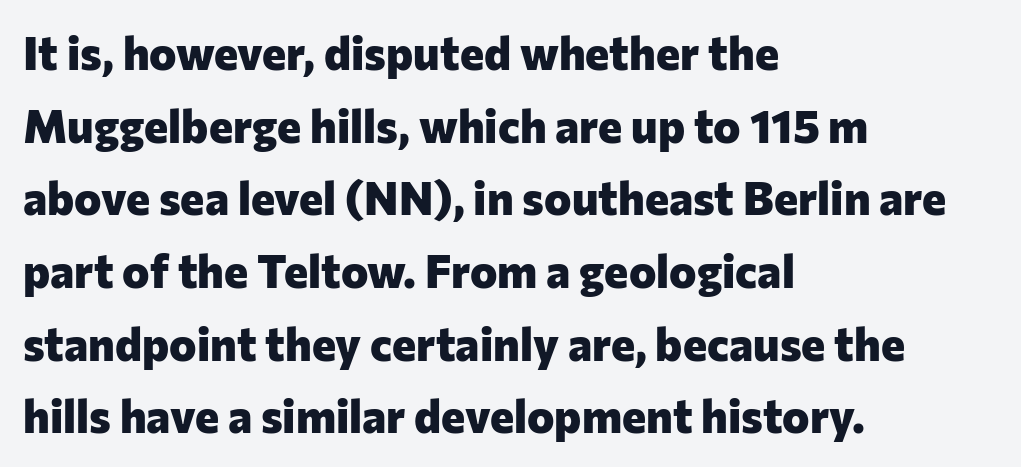
The space between consecutive lines is moderate. Think of a printed novel: that variable character pitch is what you see here. The type is set solid horizontally, with unmodified tracking. The rendering anchors every line to the left-hand side. Thick stems and heavy bowls — unmistakably bold. Notice how the stems are strictly vertical — no italics here.
